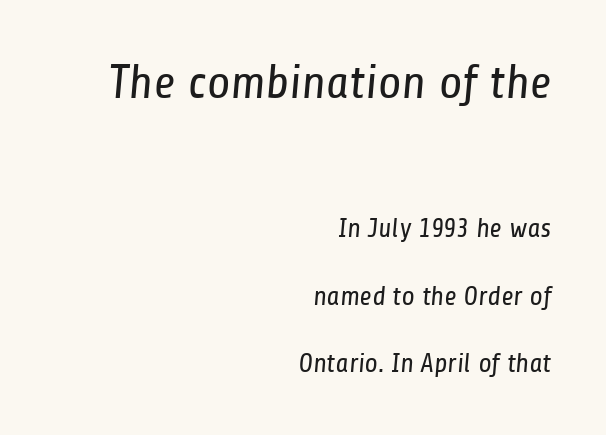
{"serif": "no", "bold": "no", "weight": "regular", "width": "condensed", "stroke_contrast": "low", "x_height": "medium", "monospaced": "no", "underline": "no", "align": "right", "line_spacing": "loose", "line_spacing_ratio": 2.5, "letter_spacing": "normal", "letter_spacing_em": 0.0, "larger_block": "first", "size_ratio": 1.78, "glyph_px": 48}
